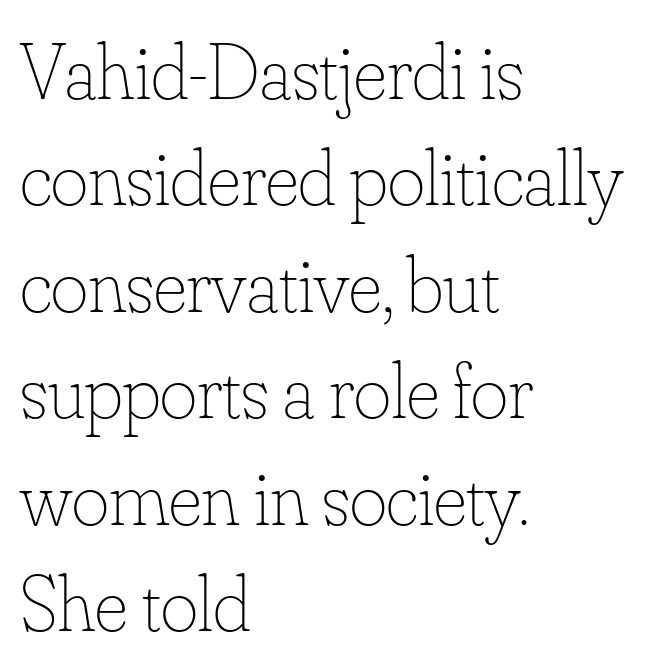
{"italic": "no", "bold": "no", "weight": "thin", "width": "normal", "stroke_contrast": "low", "x_height": "small", "monospaced": "no", "underline": "no", "align": "left", "line_spacing": "normal", "line_spacing_ratio": 1.33, "letter_spacing": "normal", "letter_spacing_em": 0.0, "glyph_px": 80}
